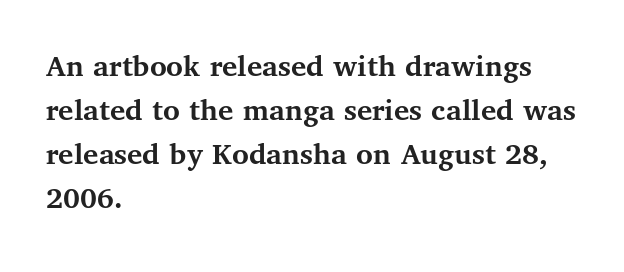
The image shows 32 px semibold serif type, upright; set left-aligned, normal line spacing (1.38x), normal letter spacing, not underlined; medium stroke contrast and a medium x-height.
